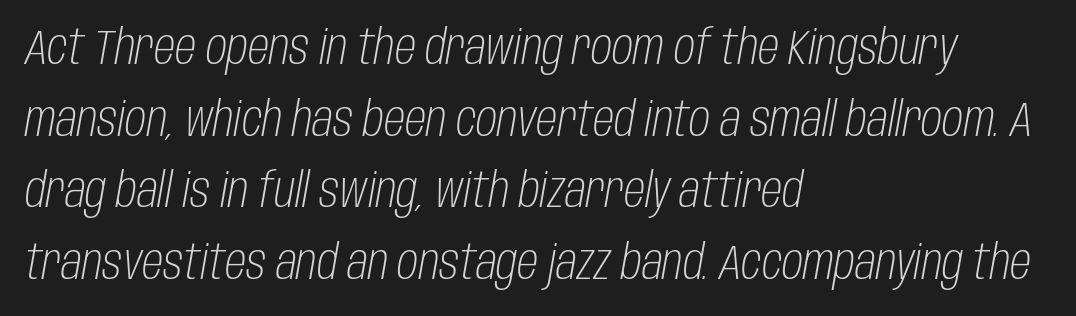
Q: Is the text bold? A: No.
Q: Is the text italic (slanted)? A: Yes, it leans right by about 10 degrees.
Q: Is the text underlined? A: No.
Q: How is the paragraph aligned? A: Left-aligned.
Q: Is the spacing between letters normal or unusually wide? A: Normal.
Q: Is the spacing between lines tight, normal or loose? A: Normal.
Q: Width (condensed, normal, or wide)? A: Condensed.
Q: Stroke contrast? A: Low.
Q: x-height? A: Large.
Q: Monospaced? A: No.
